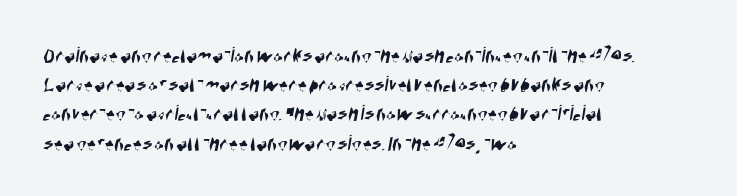
{"underline": "no", "align": "left", "line_spacing": "normal", "line_spacing_ratio": 1.27, "letter_spacing": "normal", "letter_spacing_em": 0.0, "glyph_px": 23}
